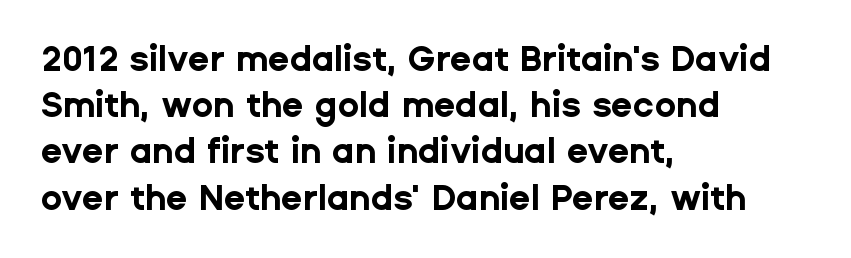
The image shows 35 px bold sans-serif type, upright; set left-aligned, normal line spacing (1.32x), normal letter spacing, not underlined; low stroke contrast and a medium x-height.
